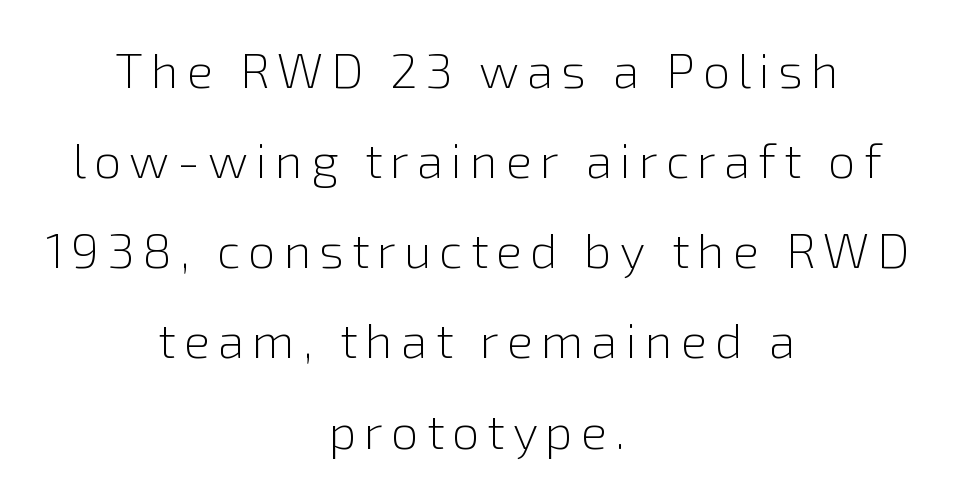
{"serif": "no", "italic": "no", "bold": "no", "weight": "light", "width": "normal", "stroke_contrast": "low", "x_height": "medium", "monospaced": "no", "underline": "no", "align": "center", "line_spacing_ratio": 1.84, "glyph_px": 49}
